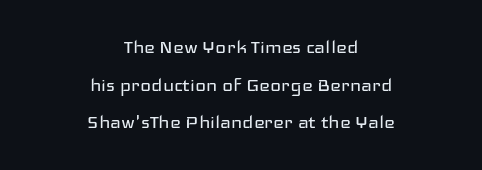
The image shows 23 px text type, upright; set centered, normal line spacing (1.64x), normal letter spacing, not underlined.
